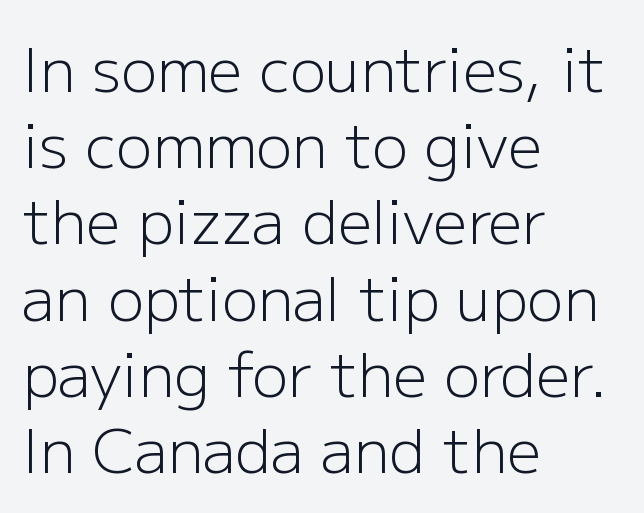
{"serif": "no", "italic": "no", "bold": "no", "weight": "light", "width": "normal", "stroke_contrast": "low", "x_height": "medium", "monospaced": "no", "underline": "no", "align": "left", "line_spacing": "normal", "line_spacing_ratio": 1.27, "letter_spacing": "normal", "letter_spacing_em": 0.0, "glyph_px": 60}
